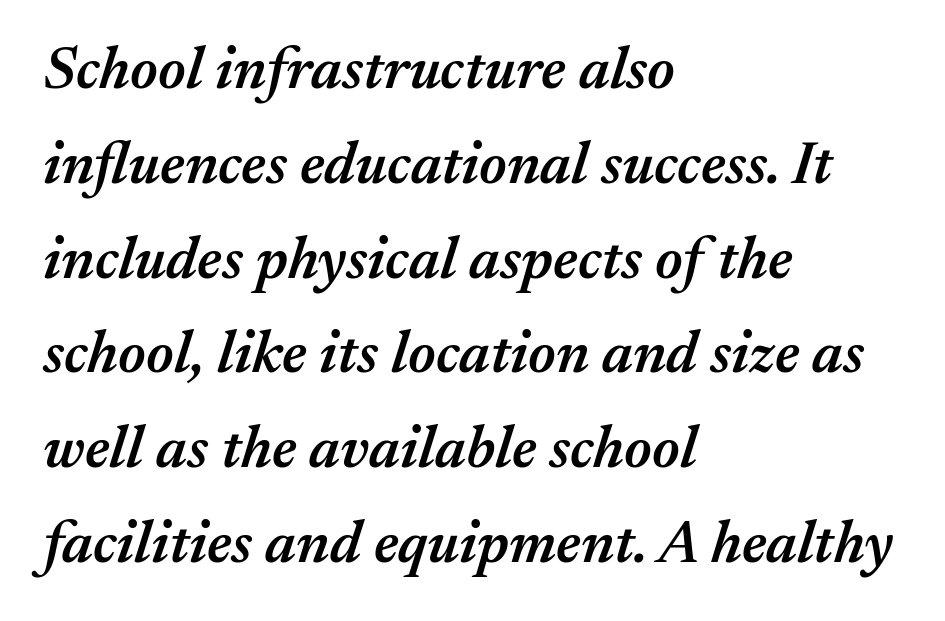
Q: Is the text bold? A: Semi-bold.
Q: Is the text italic (slanted)? A: Yes, it leans right by about 17 degrees.
Q: Is the text underlined? A: No.
Q: How is the paragraph aligned? A: Left-aligned.
Q: Is the spacing between letters normal or unusually wide? A: Normal.
Q: Is the spacing between lines tight, normal or loose? A: Normal.
Q: Width (condensed, normal, or wide)? A: Normal.
Q: Stroke contrast? A: Medium.
Q: x-height? A: Medium.
Q: Monospaced? A: No.
